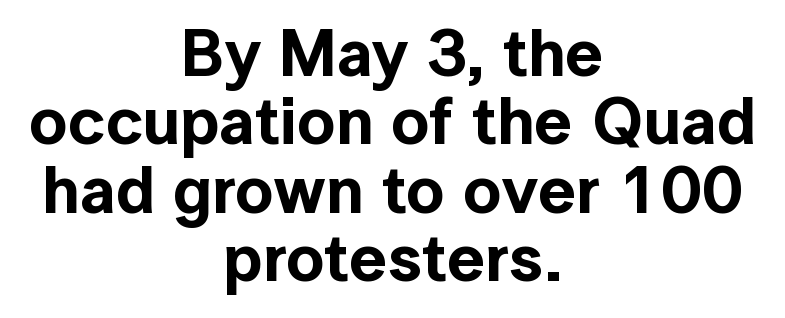
Q: Is the text italic (slanted)? A: No, it is upright.
Q: Is the typeface a serif or a sans-serif typeface? A: Sans-serif.
Q: Is the text underlined? A: No.
Q: How is the paragraph aligned? A: Centered.
Q: Is the spacing between letters normal or unusually wide? A: Normal.
Q: Is the spacing between lines tight, normal or loose? A: Tight.
Q: Width (condensed, normal, or wide)? A: Normal.
Q: x-height? A: Medium.
Q: Monospaced? A: No.
